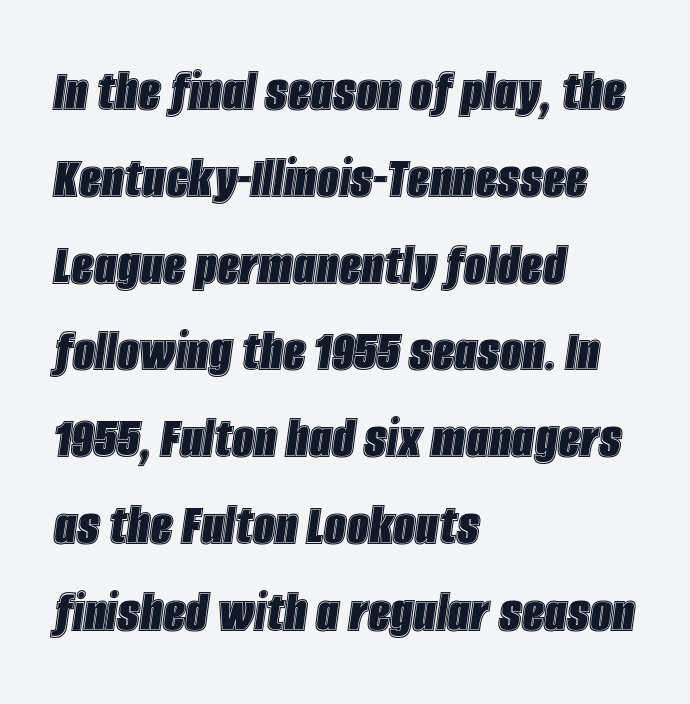
The image shows 62 px condensed type, italic (leaning right); set left-aligned, normal line spacing (1.4x), normal letter spacing, not underlined; a large x-height.
